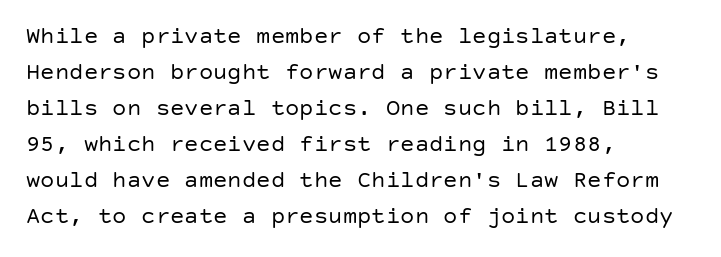
{"italic": "no", "bold": "no", "underline": "no", "align": "left", "line_spacing": "normal", "line_spacing_ratio": 1.5, "letter_spacing": "normal", "letter_spacing_em": 0.0, "glyph_px": 24}
